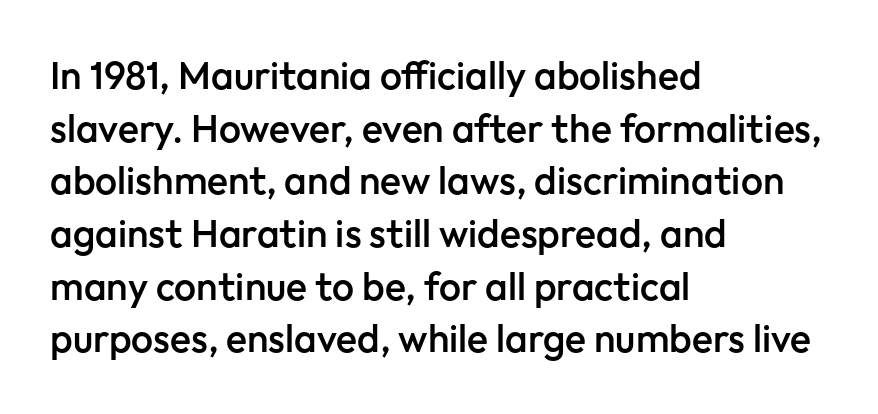
Q: Is the text bold? A: Semi-bold.
Q: Is the text italic (slanted)? A: No, it is upright.
Q: Is the typeface a serif or a sans-serif typeface? A: Sans-serif.
Q: Is the text underlined? A: No.
Q: How is the paragraph aligned? A: Left-aligned.
Q: Is the spacing between letters normal or unusually wide? A: Normal.
Q: Is the spacing between lines tight, normal or loose? A: Normal.
Q: Width (condensed, normal, or wide)? A: Normal.
Q: Stroke contrast? A: Low.
Q: x-height? A: Medium.
Q: Monospaced? A: No.
